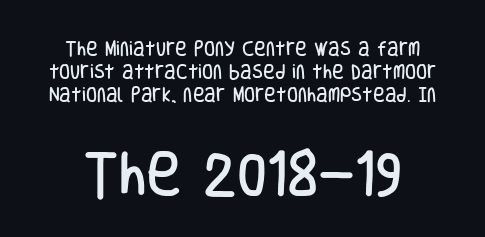
Q: Is the text italic (slanted)? A: No, it is upright.
Q: Is the typeface a serif or a sans-serif typeface? A: Sans-serif.
Q: Is the text underlined? A: No.
Q: Is the spacing between letters normal or unusually wide? A: Normal.
Q: Is the spacing between lines tight, normal or loose? A: Normal.
Q: Which block of text is set in a larger size, the first (top) or the second (bottom)? A: The second (bottom) one.
Q: Width (condensed, normal, or wide)? A: Condensed.
Q: Stroke contrast? A: Low.
Q: x-height? A: Large.
Q: Monospaced? A: No.
